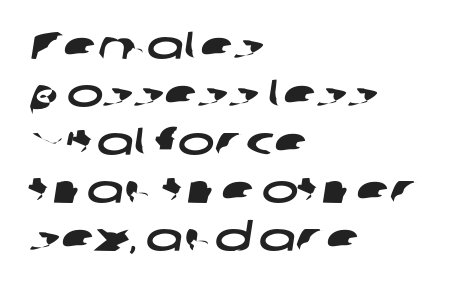
The image shows 39 px wide sans-serif type; set left-aligned, line spacing 1.23x, normal letter spacing, not underlined; low stroke contrast and a medium x-height.
